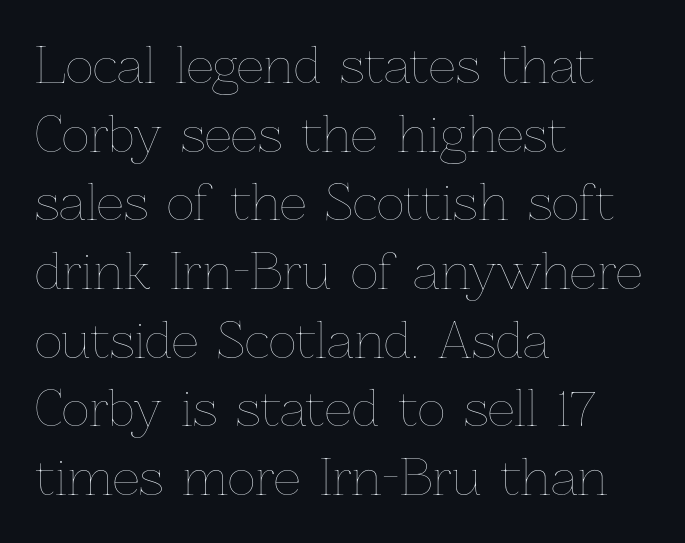
Weight class: somewhere from thin through regular. Honestly, the letter spacing is just normal — you wouldn't notice it. This block has exactly the height ordinary leading produces. Descenders hang freely into open space.
